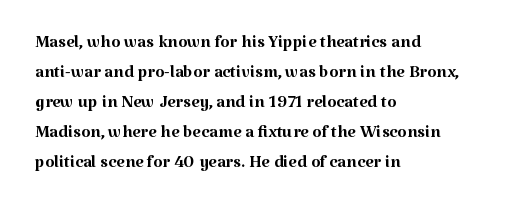
Honestly, there is no underline to notice here at all. The font's upright variant was chosen for this text. Horizontally, the lines are justified to the leading edge only. Bold? No — there's no thickening of the strokes.
